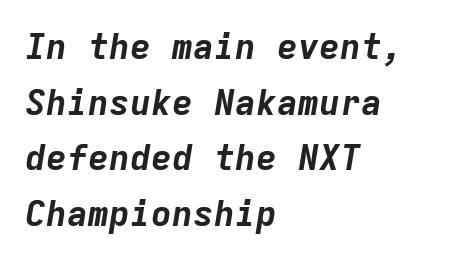
The image shows 35 px bold type, italic (leaning right), monospaced; set left-aligned, normal line spacing (1.59x), normal letter spacing, not underlined; low stroke contrast and a medium x-height.
